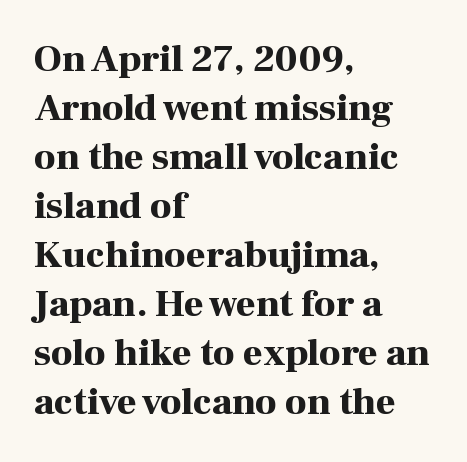
Note the varied advance widths — an 'i' is clearly narrower than an 'm'. Notice how descenders clear the ascenders below comfortably — that's standard leading. Chunky letters — that's bold for sure. Is there any slant? The stems are plumb. Serif or sans? Serif — the stroke terminals have little feet. Spacing between characters is what you'd get straight out of the box.
